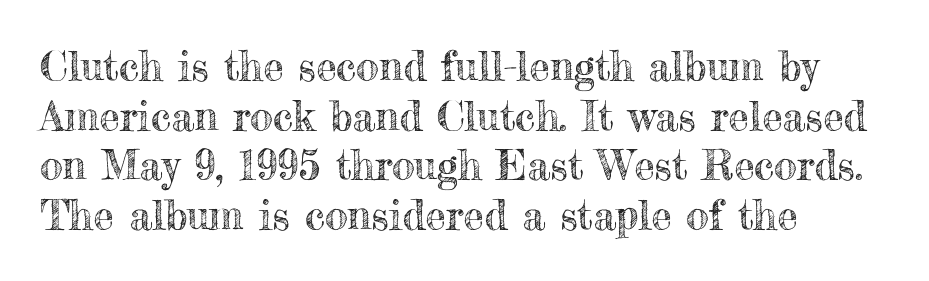
The lines in this sample share a left origin and differ only in where they stop. Decoration check: the copy has no underline. Do the characters align in a grid? No, the font is proportional. Students, note that the glyphs here touch the page at normal intervals.
